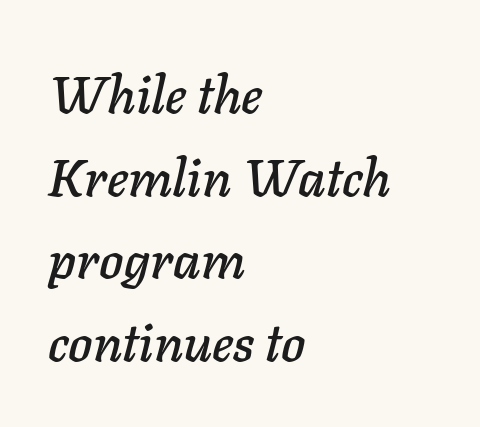
Is the letter spacing exaggerated? No — it looks like the ordinary default. Clear beneath every line of the passage. All the whitespace from short lines collects on the right. Varying glyph widths throughout — classic text-font behaviour. Vertical spacing — default.
